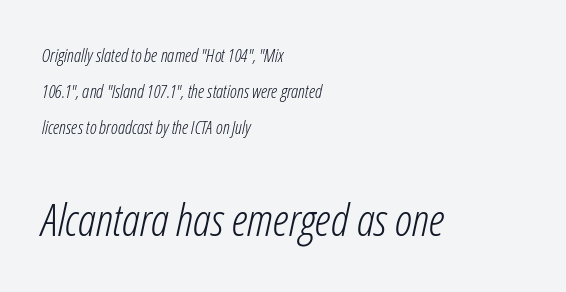
This is oblique type, the kind used for emphasis or titles. Glyph-to-glyph distance matches everyday printed text. Honestly, the rows look like they've been pulled way apart. This sample has the flowing, uneven cadence of proportional lettering. A student would call this left alignment; a typographer would say flush left, rag right. Words float on clear page, feet unadorned.
